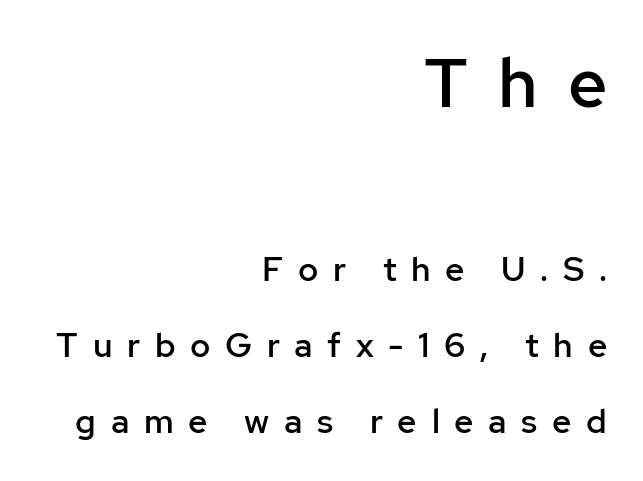
The face used here is proportionally spaced, like ordinary book or web type. Posture: straight, roman, zero tilt. A bit beefed up — I'd call it semibold rather than bold. Classification — sans serif. Honestly, there is no underline to notice here at all. Widely set lines give the paragraph a tall, airy silhouette.
